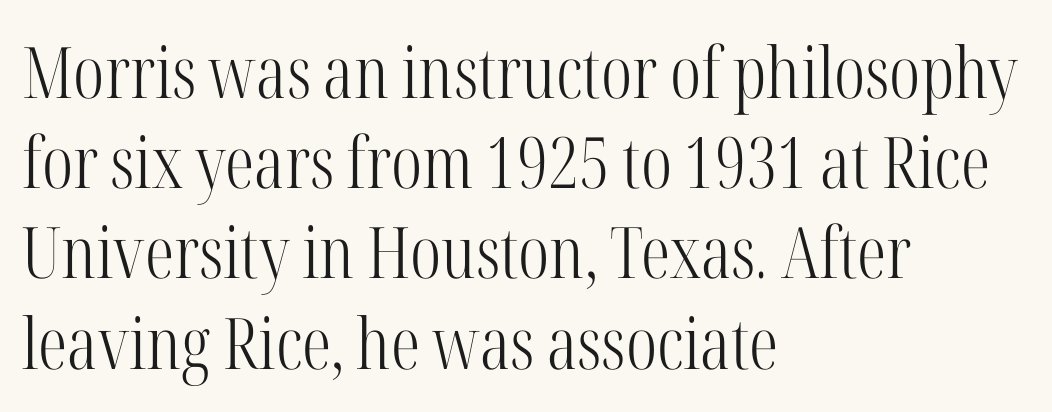
{"serif": "yes", "italic": "no", "bold": "no", "weight": "light", "width": "condensed", "stroke_contrast": "high", "x_height": "medium", "monospaced": "no", "underline": "no", "align": "left", "line_spacing": "normal", "line_spacing_ratio": 1.27, "letter_spacing": "normal", "letter_spacing_em": 0.0, "glyph_px": 71}
